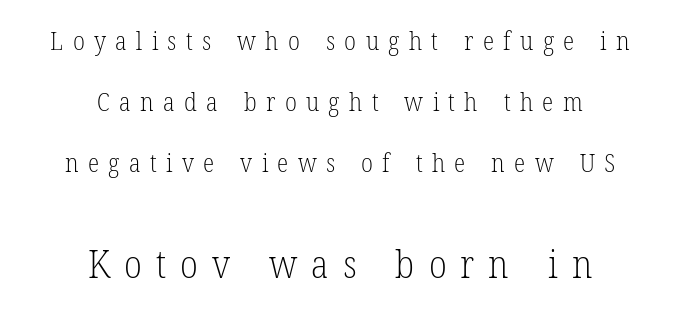
{"serif": "yes", "italic": "no", "bold": "no", "weight": "light", "width": "condensed", "stroke_contrast": "low", "x_height": "medium", "monospaced": "no", "underline": "no", "align": "center", "line_spacing": "loose", "line_spacing_ratio": 2.35, "letter_spacing": "wide", "letter_spacing_em": 0.36, "larger_block": "second", "size_ratio": 1.5, "glyph_px": 39}
